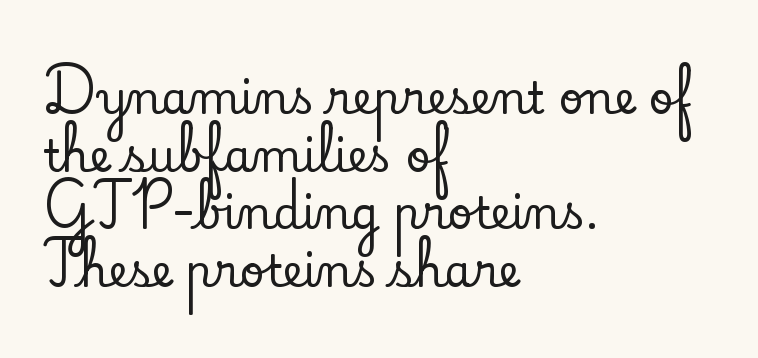
The image shows 44 px serif type, upright; set left-aligned, normal line spacing (1.31x), normal letter spacing, not underlined; low stroke contrast and a small x-height.
